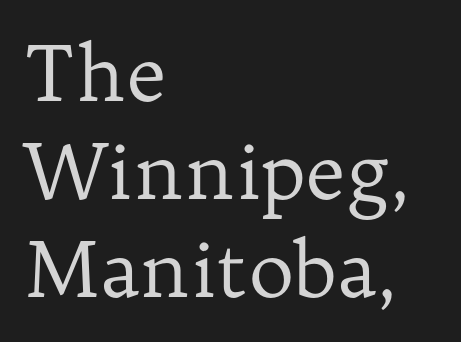
{"serif": "yes", "italic": "no", "bold": "no", "weight": "regular", "width": "normal", "stroke_contrast": "low", "x_height": "medium", "monospaced": "no", "underline": "no", "align": "left", "line_spacing": "normal", "line_spacing_ratio": 1.27, "letter_spacing": "normal", "letter_spacing_em": 0.0, "glyph_px": 77}
